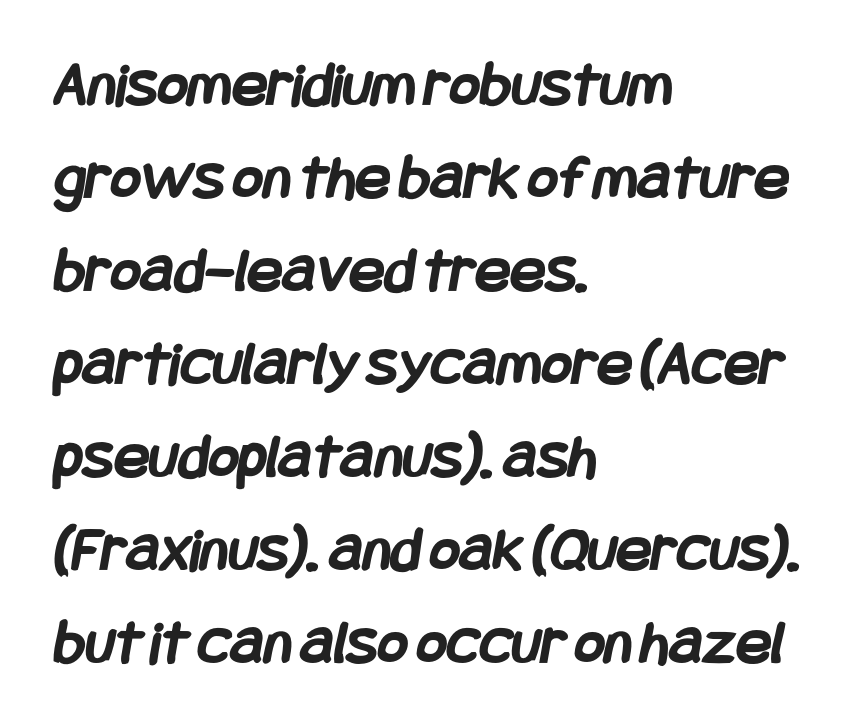
The image shows 65 px semibold, condensed sans-serif type; set left-aligned, normal line spacing (1.43x), normal letter spacing, not underlined; low stroke contrast and a large x-height.
